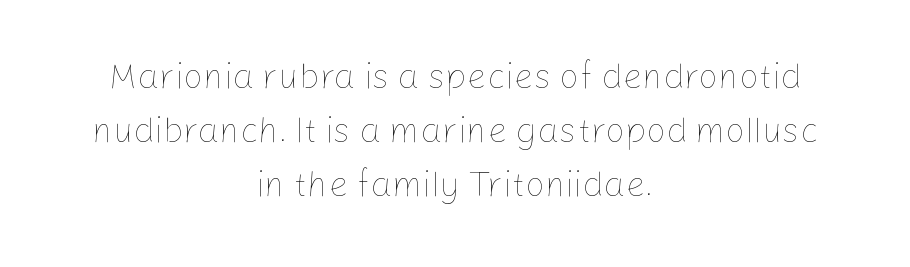
The image shows 35 px thin type, upright; set centered, normal line spacing (1.54x), normal letter spacing, not underlined; low stroke contrast and a medium x-height.
